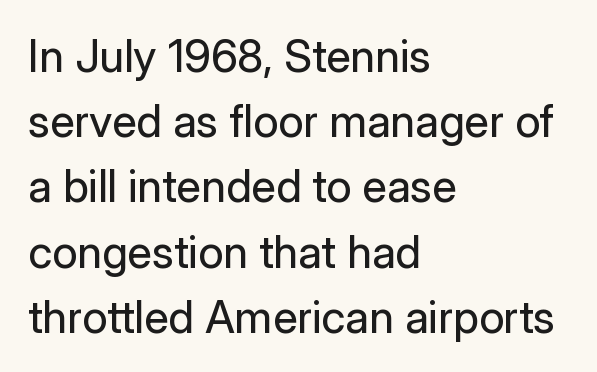
{"serif": "no", "italic": "no", "bold": "no", "weight": "regular", "width": "normal", "stroke_contrast": "low", "x_height": "medium", "monospaced": "no", "underline": "no", "align": "left", "line_spacing": "normal", "line_spacing_ratio": 1.45, "letter_spacing": "normal", "letter_spacing_em": 0.0, "glyph_px": 45}
